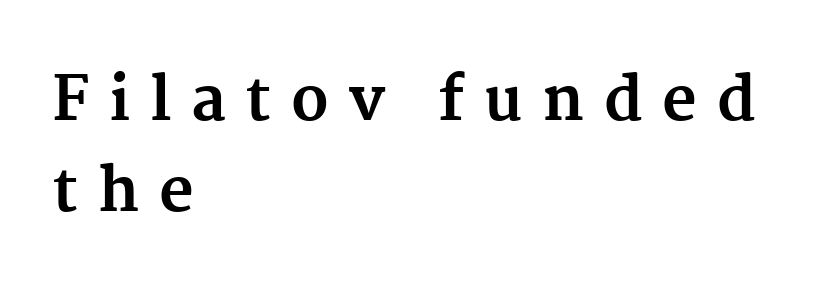
{"serif": "yes", "italic": "no", "bold": "yes", "weight": "bold", "width": "normal", "stroke_contrast": "medium", "x_height": "medium", "monospaced": "no", "underline": "no", "align": "left", "line_spacing": "normal", "line_spacing_ratio": 1.51, "letter_spacing": "wide", "letter_spacing_em": 0.33, "glyph_px": 60}
